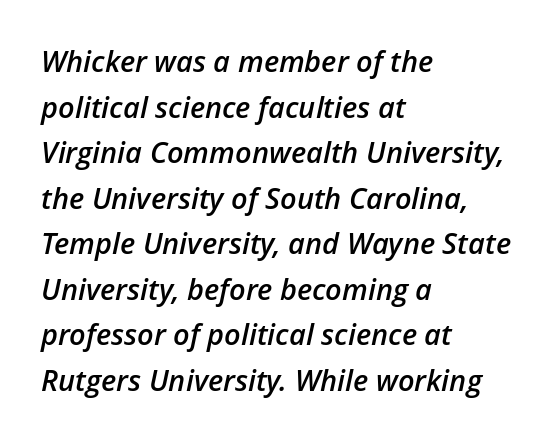
Q: Is the text bold? A: Semi-bold.
Q: Is the text italic (slanted)? A: Yes, it leans right by about 12 degrees.
Q: Is the text underlined? A: No.
Q: How is the paragraph aligned? A: Left-aligned.
Q: Is the spacing between letters normal or unusually wide? A: Normal.
Q: Is the spacing between lines tight, normal or loose? A: Normal.
Q: Width (condensed, normal, or wide)? A: Normal.
Q: Stroke contrast? A: Low.
Q: x-height? A: Medium.
Q: Monospaced? A: No.
